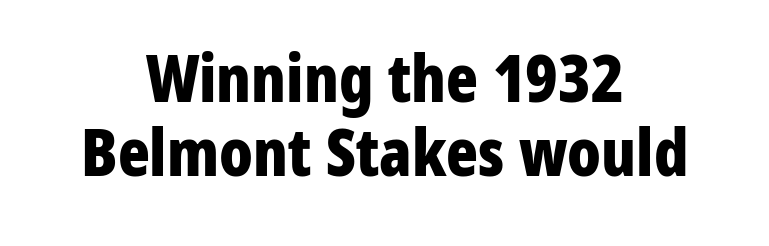
Designer's note — italics off, roman on. This sample has the flowing, uneven cadence of proportional lettering. No word sits above an underline. Is the type bold? Yes — the strokes are clearly thick and heavy. The typeface chosen for these lines omits serifs. Baseline-to-baseline distance is barely more than the letter height.
